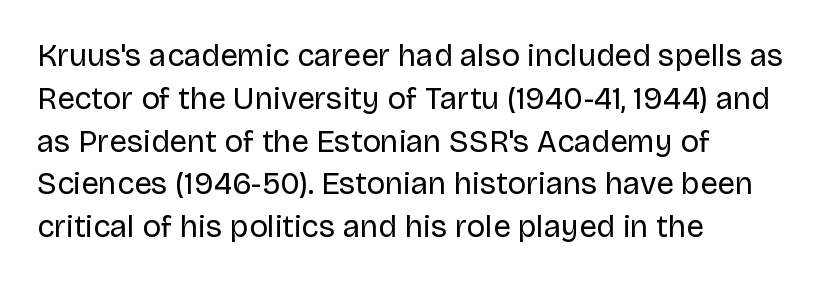
The space beneath each line is pristine and unruled. The rendering keeps characters at their native spacing. These lines are rendered in a variable-pitch font. Italic? Not at all — the glyphs are vertical. Honestly, the row spacing looks completely unremarkable. The font is comparable to plain body text, perhaps lighter.
